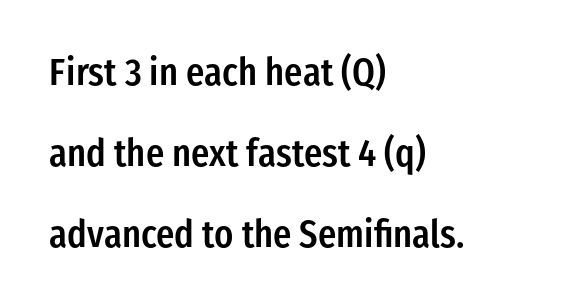
Q: Is the text bold? A: Semi-bold.
Q: Is the text italic (slanted)? A: No, it is upright.
Q: Is the typeface a serif or a sans-serif typeface? A: Sans-serif.
Q: Is the text underlined? A: No.
Q: How is the paragraph aligned? A: Left-aligned.
Q: Is the spacing between letters normal or unusually wide? A: Normal.
Q: Is the spacing between lines tight, normal or loose? A: Loose.
Q: Width (condensed, normal, or wide)? A: Condensed.
Q: Stroke contrast? A: Low.
Q: x-height? A: Medium.
Q: Monospaced? A: No.
